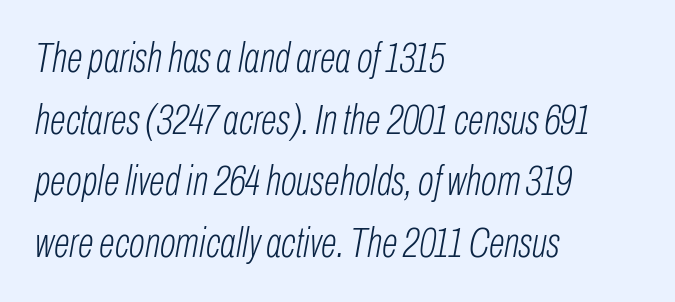
The image shows 42 px light, condensed type, italic (leaning right); set left-aligned, normal line spacing (1.47x), normal letter spacing, not underlined; low stroke contrast and a medium x-height.
